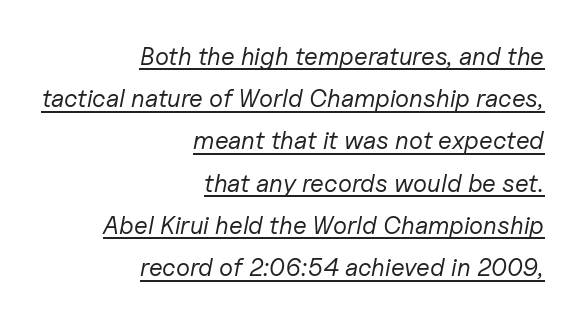
The image shows 25 px text type, italic (leaning right); set right-aligned, normal line spacing (1.69x), normal letter spacing, underlined.
